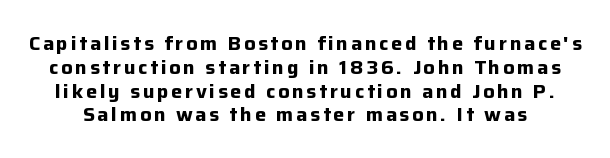
The image shows 20 px bold type, upright; set line spacing 1.19x, not underlined.
